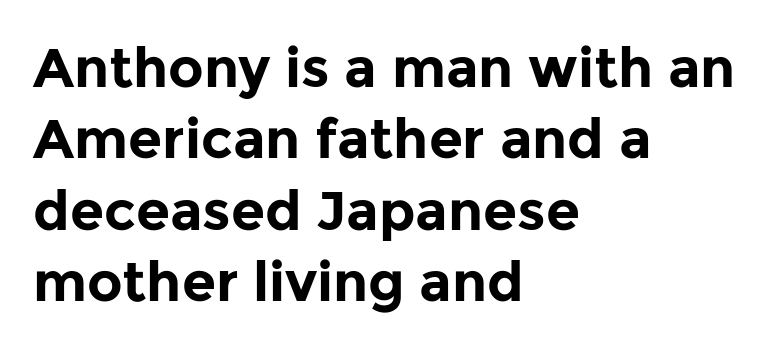
The image shows 55 px bold sans-serif type, upright; set left-aligned, normal line spacing (1.3x), normal letter spacing, not underlined; low stroke contrast and a medium x-height.
